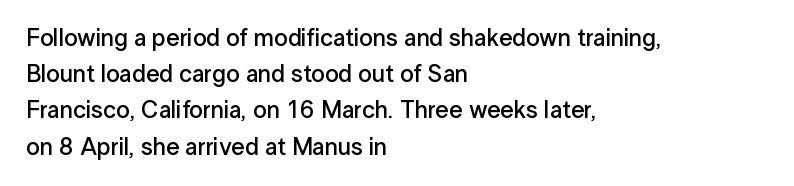
{"italic": "no", "bold": "semi", "underline": "no", "align": "left", "line_spacing": "normal", "line_spacing_ratio": 1.51, "letter_spacing": "normal", "letter_spacing_em": 0.0, "glyph_px": 24}
